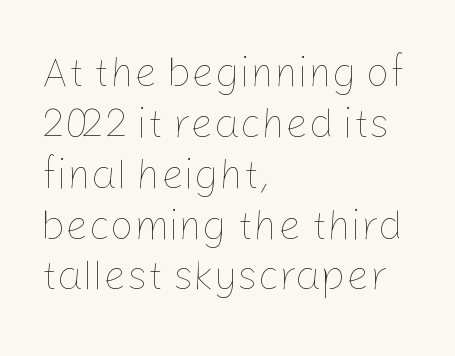
The zone under the glyphs is completely vacant. This is the regular roman posture of the typeface. Alignment: flush left. Observe the ordinary spacing: letters are neighbours, not strangers. Proportional: the letters do not fall into vertical columns. A quiet, ordinary-to-light weight characterises the typeface.
